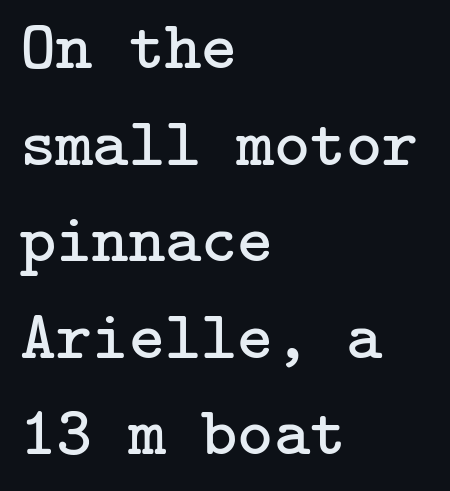
Q: Is the text bold? A: No.
Q: Is the text italic (slanted)? A: No, it is upright.
Q: Is the typeface a serif or a sans-serif typeface? A: Serif.
Q: Is the text underlined? A: No.
Q: How is the paragraph aligned? A: Left-aligned.
Q: Is the spacing between letters normal or unusually wide? A: Normal.
Q: Is the spacing between lines tight, normal or loose? A: Normal.
Q: Width (condensed, normal, or wide)? A: Normal.
Q: Stroke contrast? A: Low.
Q: x-height? A: Medium.
